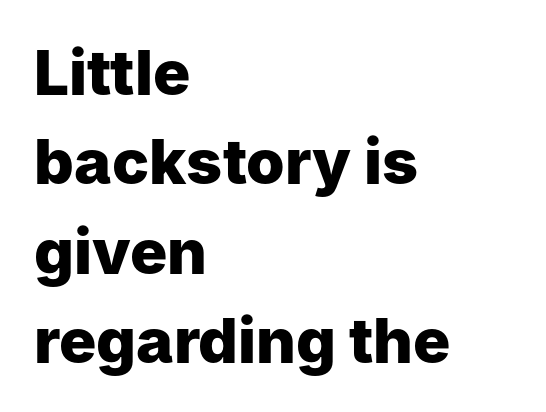
The image shows 62 px heavy sans-serif type, upright; set left-aligned, normal line spacing (1.44x), normal letter spacing, not underlined; low stroke contrast and a medium x-height.
